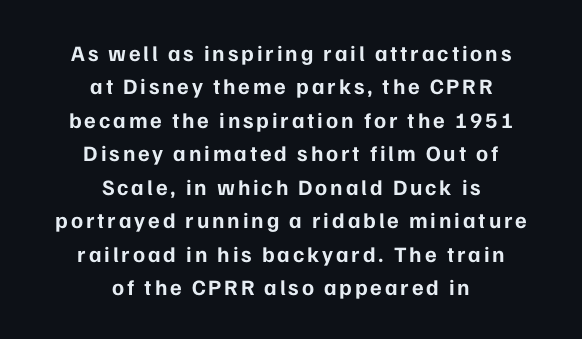
Q: Is the text bold? A: Yes.
Q: Is the text italic (slanted)? A: No, it is upright.
Q: Is the text underlined? A: No.
Q: How is the paragraph aligned? A: Centered.
Q: Is the spacing between lines tight, normal or loose? A: Normal.
